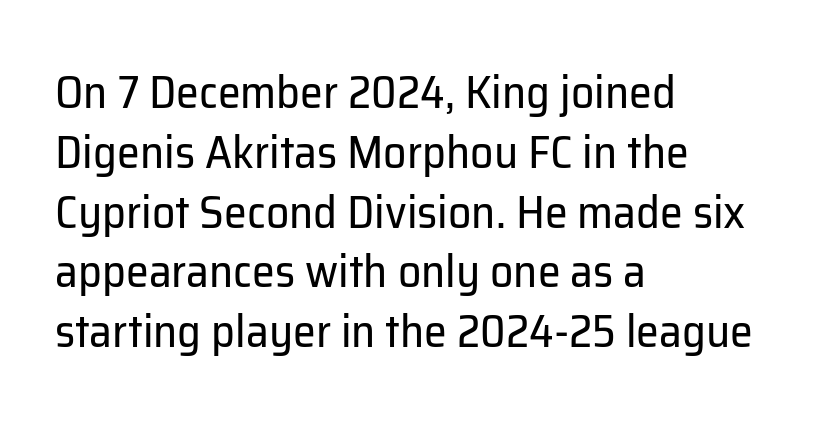
The image shows 46 px regular-weight sans-serif type, upright; set left-aligned, normal line spacing (1.3x), normal letter spacing, not underlined; low stroke contrast and a medium x-height.
